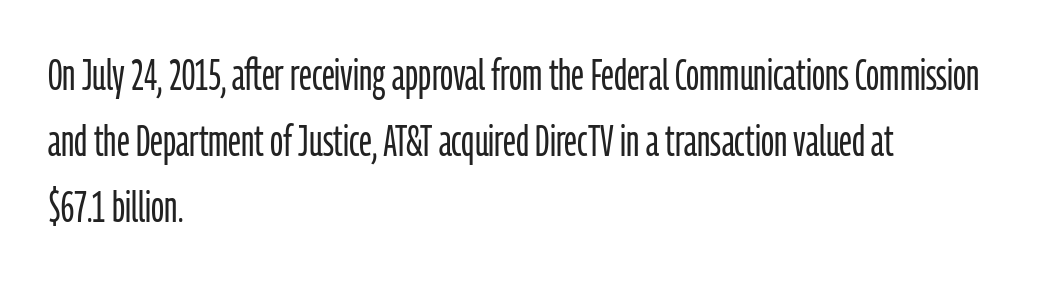
{"serif": "no", "italic": "no", "bold": "no", "weight": "light", "width": "condensed", "stroke_contrast": "low", "x_height": "medium", "monospaced": "no", "underline": "no", "align": "left", "line_spacing": "normal", "line_spacing_ratio": 1.54, "letter_spacing": "normal", "letter_spacing_em": 0.0, "glyph_px": 43}
